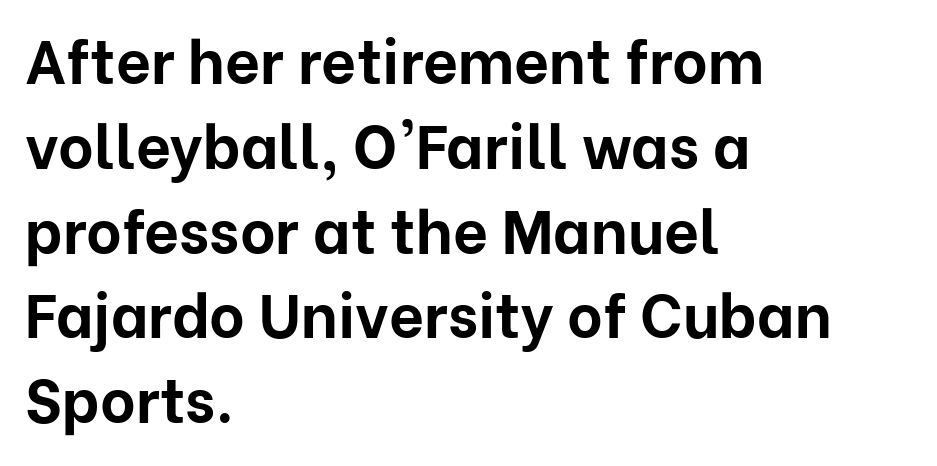
The image shows 61 px bold sans-serif type, upright; set left-aligned, normal line spacing (1.39x), normal letter spacing, not underlined; low stroke contrast and a medium x-height.
